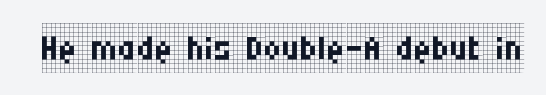
Q: Is the text bold? A: No.
Q: Is the text italic (slanted)? A: No, it is upright.
Q: Is the typeface a serif or a sans-serif typeface? A: Serif.
Q: Is the text underlined? A: No.
Q: Is the spacing between letters normal or unusually wide? A: Normal.
Q: Width (condensed, normal, or wide)? A: Condensed.
Q: Stroke contrast? A: Low.
Q: x-height? A: Large.
Q: Monospaced? A: No.
